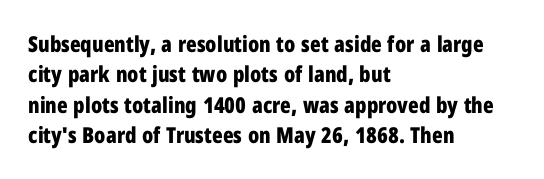
The image shows 22 px bold type, upright; set left-aligned, normal line spacing (1.38x), normal letter spacing, not underlined.
